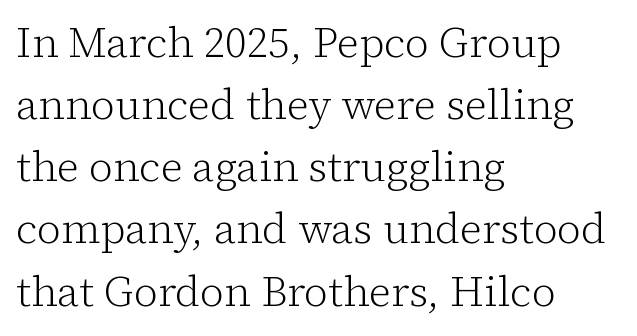
The image shows 42 px light serif type, upright; set left-aligned, normal line spacing (1.48x), normal letter spacing, not underlined; low stroke contrast and a medium x-height.
